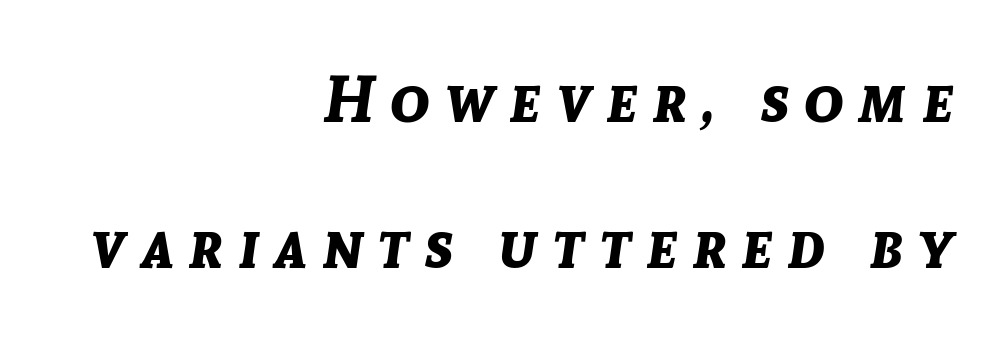
{"italic": "yes", "lean": "right", "slant_degrees": 8, "bold": "yes", "weight": "bold", "width": "normal", "stroke_contrast": "low", "x_height": "medium", "monospaced": "no", "underline": "no", "align": "right", "line_spacing": "loose", "line_spacing_ratio": 2.24, "letter_spacing": "wide", "letter_spacing_em": 0.23, "glyph_px": 65}
